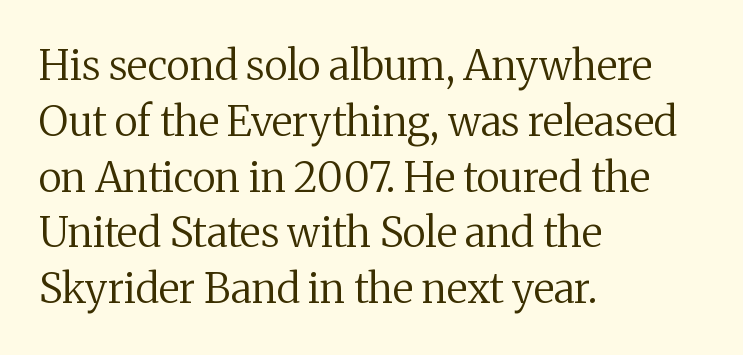
The image shows 41 px regular-weight serif type, upright; set left-aligned, normal line spacing (1.36x), normal letter spacing, not underlined; medium stroke contrast and a medium x-height.
